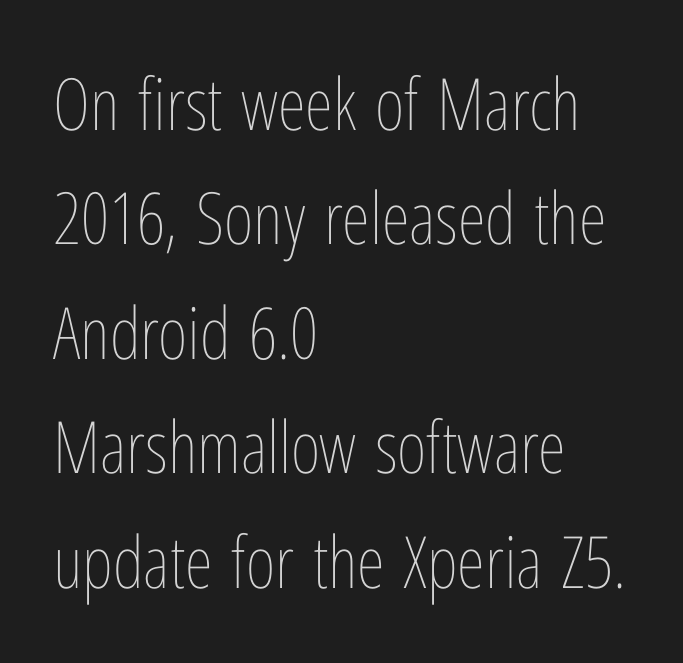
Q: Is the text bold? A: No.
Q: Is the text italic (slanted)? A: No, it is upright.
Q: Is the text underlined? A: No.
Q: How is the paragraph aligned? A: Left-aligned.
Q: Is the spacing between letters normal or unusually wide? A: Normal.
Q: Is the spacing between lines tight, normal or loose? A: Normal.
Q: Width (condensed, normal, or wide)? A: Condensed.
Q: Stroke contrast? A: Low.
Q: x-height? A: Medium.
Q: Monospaced? A: No.
